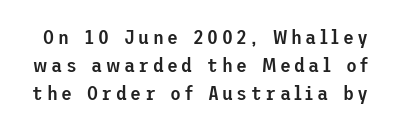
Q: Is the text bold? A: Semi-bold.
Q: Is the text italic (slanted)? A: No, it is upright.
Q: Is the text underlined? A: No.
Q: Is the spacing between lines tight, normal or loose? A: Normal.
